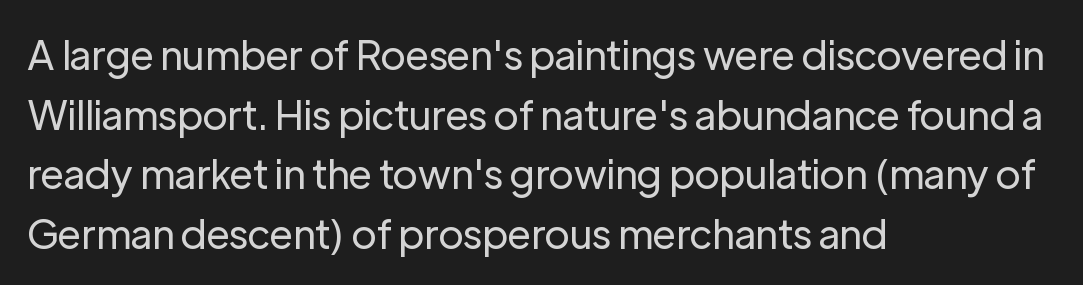
Q: Is the text bold? A: No.
Q: Is the text italic (slanted)? A: No, it is upright.
Q: Is the typeface a serif or a sans-serif typeface? A: Sans-serif.
Q: Is the text underlined? A: No.
Q: How is the paragraph aligned? A: Left-aligned.
Q: Is the spacing between letters normal or unusually wide? A: Normal.
Q: Is the spacing between lines tight, normal or loose? A: Normal.
Q: Width (condensed, normal, or wide)? A: Normal.
Q: Stroke contrast? A: Low.
Q: x-height? A: Medium.
Q: Monospaced? A: No.
